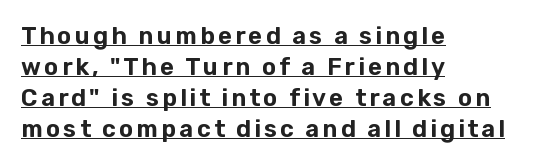
The image shows 24 px text type, upright; set left-aligned, normal line spacing (1.29x), underlined.
